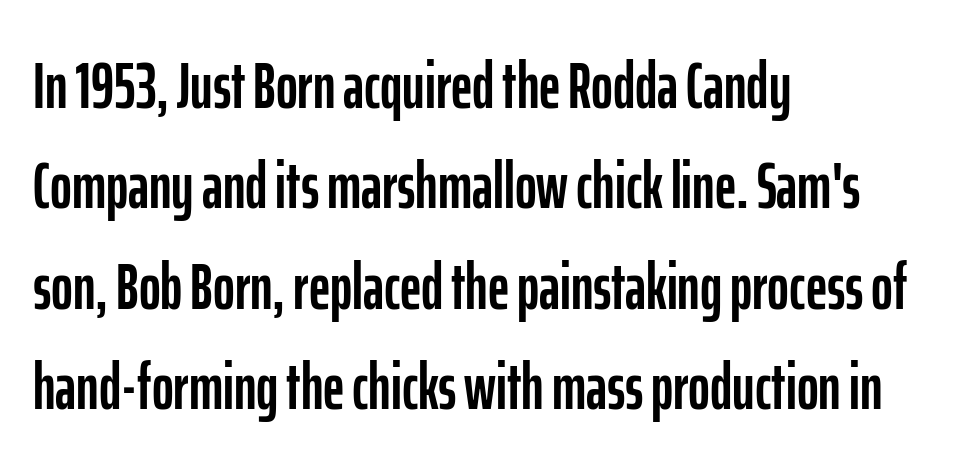
Q: Is the text italic (slanted)? A: No, it is upright.
Q: Is the typeface a serif or a sans-serif typeface? A: Sans-serif.
Q: Is the text underlined? A: No.
Q: How is the paragraph aligned? A: Left-aligned.
Q: Is the spacing between letters normal or unusually wide? A: Normal.
Q: Is the spacing between lines tight, normal or loose? A: Normal.
Q: Width (condensed, normal, or wide)? A: Condensed.
Q: Stroke contrast? A: Low.
Q: x-height? A: Medium.
Q: Monospaced? A: No.
